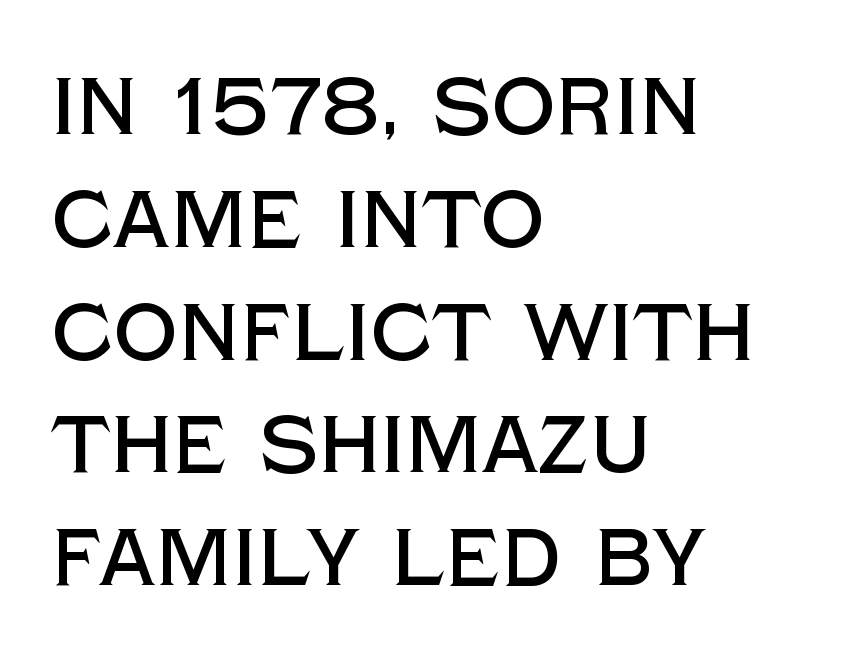
The image shows 80 px sans-serif type, upright; set left-aligned, normal line spacing (1.41x), normal letter spacing, not underlined; a large x-height.
